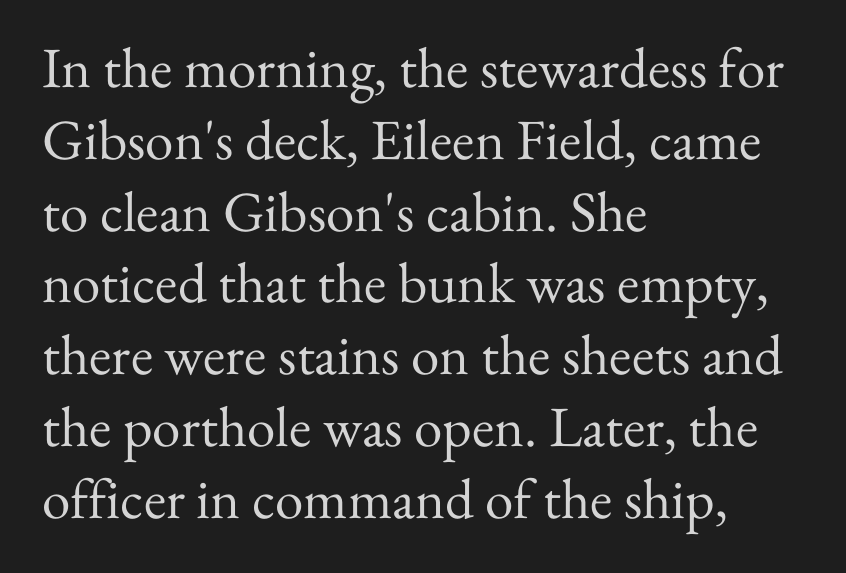
{"serif": "yes", "italic": "no", "bold": "no", "weight": "regular", "width": "normal", "stroke_contrast": "medium", "x_height": "small", "monospaced": "no", "underline": "no", "align": "left", "line_spacing": "normal", "line_spacing_ratio": 1.26, "letter_spacing": "normal", "letter_spacing_em": 0.0, "glyph_px": 57}
